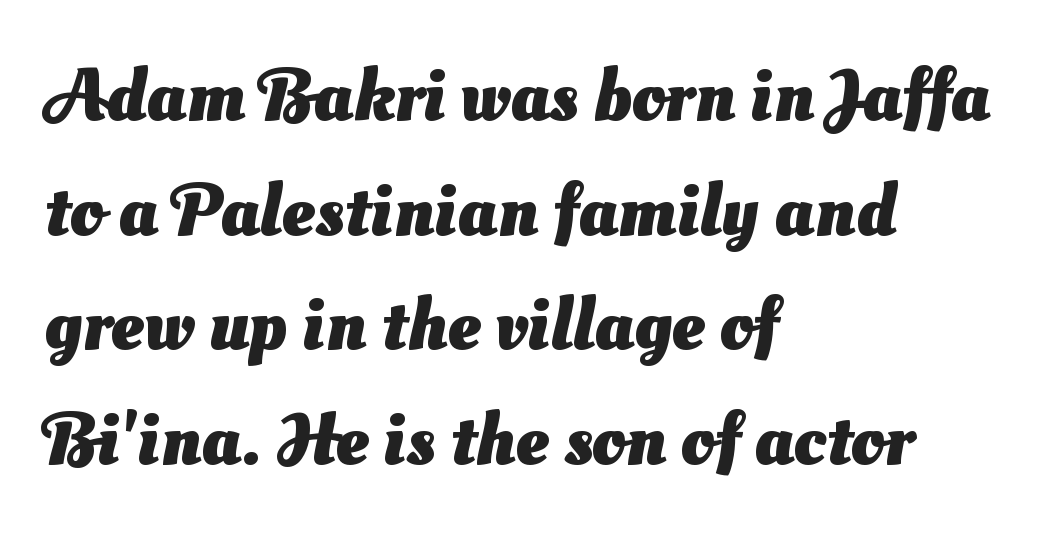
{"serif": "no", "bold": "yes", "weight": "heavy", "width": "normal", "stroke_contrast": "medium", "x_height": "small", "monospaced": "no", "underline": "no", "align": "left", "line_spacing": "normal", "line_spacing_ratio": 1.53, "letter_spacing": "normal", "letter_spacing_em": 0.0, "glyph_px": 75}
